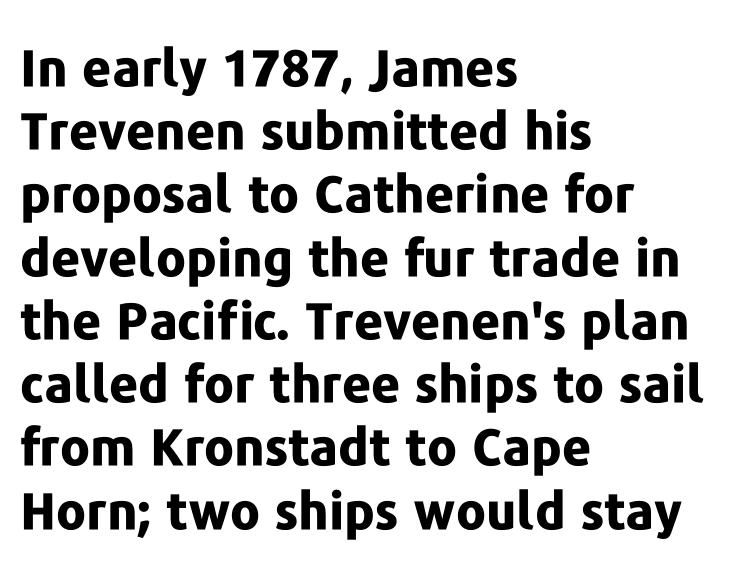
Q: Is the text bold? A: Yes.
Q: Is the text italic (slanted)? A: No, it is upright.
Q: Is the typeface a serif or a sans-serif typeface? A: Sans-serif.
Q: Is the text underlined? A: No.
Q: How is the paragraph aligned? A: Left-aligned.
Q: Is the spacing between letters normal or unusually wide? A: Normal.
Q: Width (condensed, normal, or wide)? A: Normal.
Q: Stroke contrast? A: Low.
Q: x-height? A: Medium.
Q: Monospaced? A: No.
